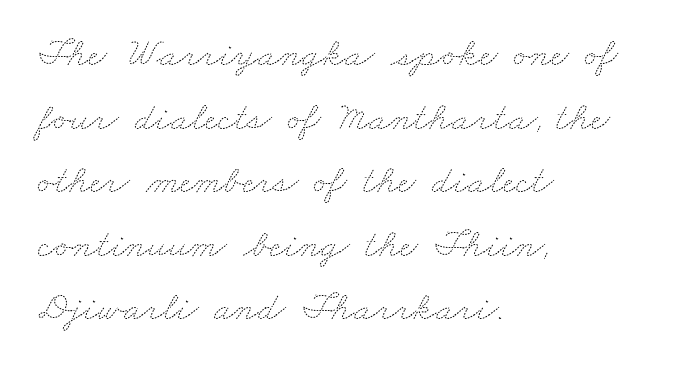
Q: Is the text bold? A: No.
Q: Is the text underlined? A: No.
Q: How is the paragraph aligned? A: Left-aligned.
Q: Is the spacing between letters normal or unusually wide? A: Normal.
Q: Is the spacing between lines tight, normal or loose? A: Normal.
Q: Width (condensed, normal, or wide)? A: Wide.
Q: Stroke contrast? A: Medium.
Q: x-height? A: Small.
Q: Monospaced? A: No.
